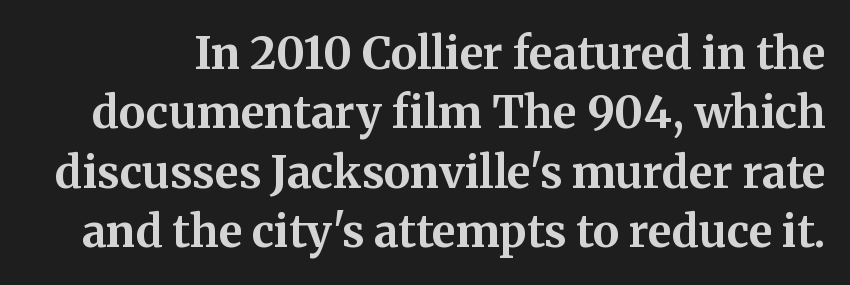
{"serif": "yes", "italic": "no", "bold": "yes", "weight": "bold", "width": "normal", "stroke_contrast": "medium", "x_height": "medium", "monospaced": "no", "underline": "no", "line_spacing": "normal", "line_spacing_ratio": 1.32, "letter_spacing": "normal", "letter_spacing_em": 0.0, "glyph_px": 45}
